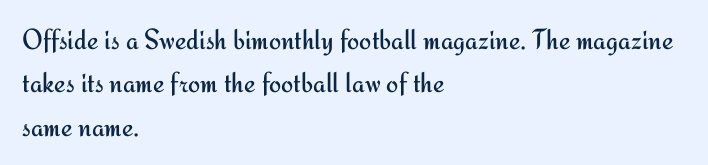
{"serif": "no", "italic": "no", "bold": "no", "weight": "regular", "width": "normal", "stroke_contrast": "medium", "x_height": "small", "monospaced": "no", "underline": "no", "align": "left", "line_spacing": "normal", "line_spacing_ratio": 1.5, "letter_spacing": "normal", "letter_spacing_em": 0.0, "glyph_px": 29}
